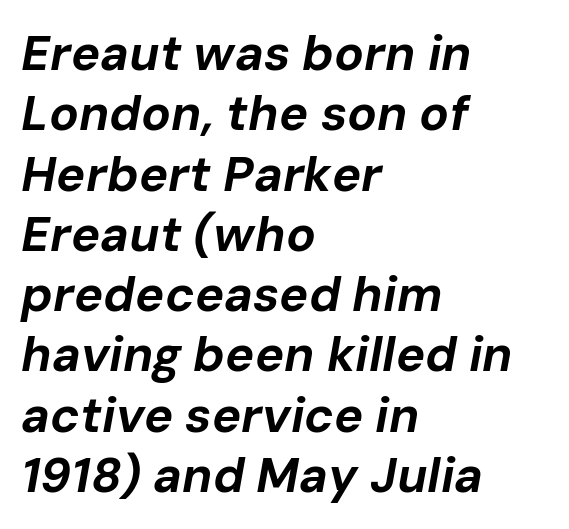
Is this a fixed-width face? No — the glyphs have proportional, varying widths. As a designer I'd log this as weight 700, bold. This rendering features lettering with no underline. Each word holds together tightly as a unit, with standard inter-letter gaps.
